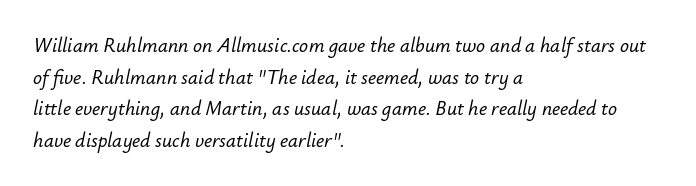
Notice how the passage keeps a crisp vertical edge on the left only. This sample keeps an unexceptional amount of space between lines. Inter-character spacing is left at the font's built-in metrics. Honestly, there is no underline to notice here at all. Would a proofreader flag this as italicized? Yes.
